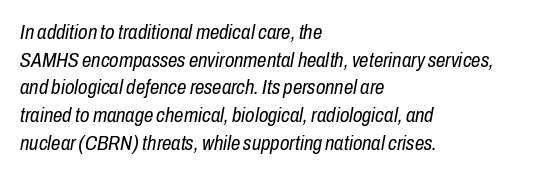
The image shows 21 px text type, italic (leaning right); set left-aligned, normal line spacing (1.32x), normal letter spacing, not underlined.
